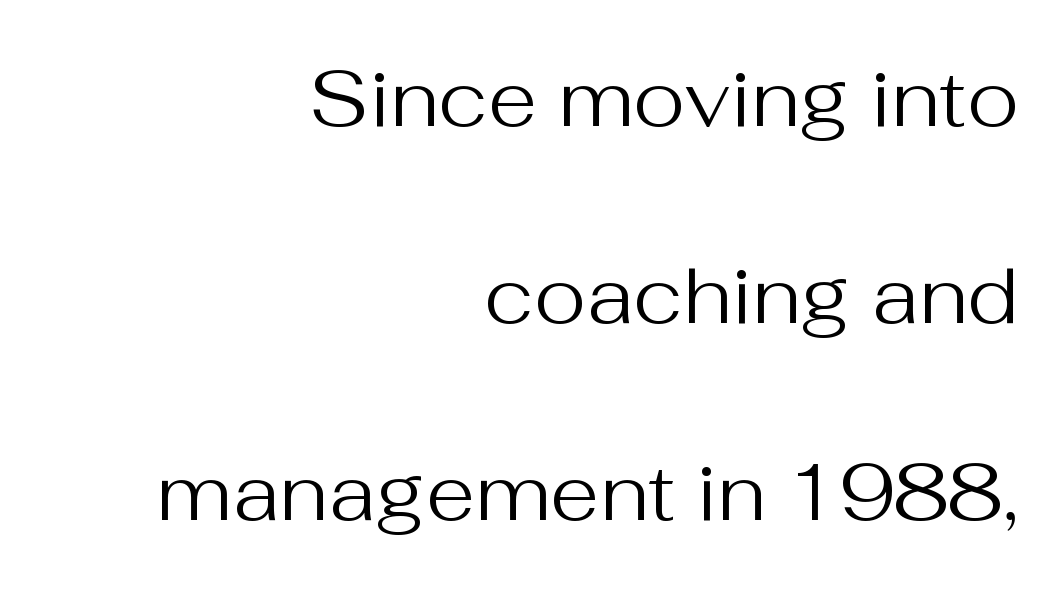
Q: Is the text bold? A: No.
Q: Is the text italic (slanted)? A: No, it is upright.
Q: Is the typeface a serif or a sans-serif typeface? A: Sans-serif.
Q: Is the text underlined? A: No.
Q: How is the paragraph aligned? A: Right-aligned.
Q: Is the spacing between letters normal or unusually wide? A: Normal.
Q: Is the spacing between lines tight, normal or loose? A: Loose.
Q: Width (condensed, normal, or wide)? A: Normal.
Q: Stroke contrast? A: Medium.
Q: x-height? A: Medium.
Q: Monospaced? A: No.
